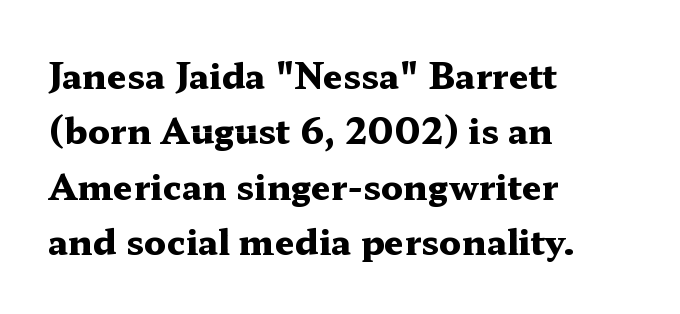
Q: Is the text bold? A: Yes.
Q: Is the text italic (slanted)? A: No, it is upright.
Q: Is the typeface a serif or a sans-serif typeface? A: Serif.
Q: Is the text underlined? A: No.
Q: How is the paragraph aligned? A: Left-aligned.
Q: Is the spacing between letters normal or unusually wide? A: Normal.
Q: Is the spacing between lines tight, normal or loose? A: Normal.
Q: Width (condensed, normal, or wide)? A: Wide.
Q: Stroke contrast? A: Medium.
Q: x-height? A: Medium.
Q: Monospaced? A: No.
